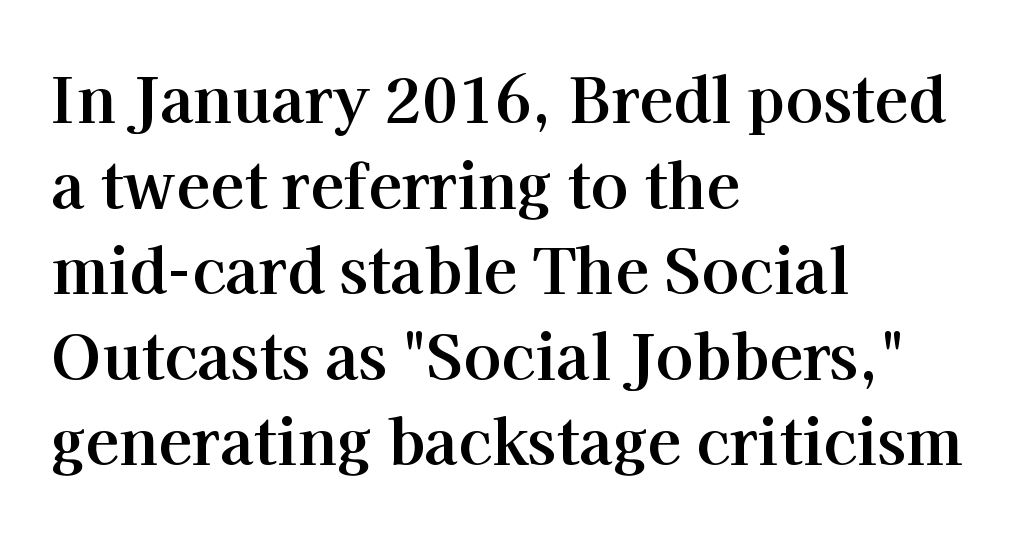
Q: Is the text bold? A: Yes.
Q: Is the text italic (slanted)? A: No, it is upright.
Q: Is the typeface a serif or a sans-serif typeface? A: Serif.
Q: Is the text underlined? A: No.
Q: How is the paragraph aligned? A: Left-aligned.
Q: Is the spacing between letters normal or unusually wide? A: Normal.
Q: Is the spacing between lines tight, normal or loose? A: Normal.
Q: Width (condensed, normal, or wide)? A: Normal.
Q: Stroke contrast? A: High.
Q: x-height? A: Medium.
Q: Monospaced? A: No.
